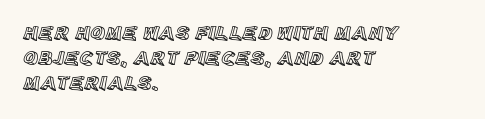
{"underline": "no", "align": "left", "line_spacing": "normal", "line_spacing_ratio": 1.26, "letter_spacing": "normal", "letter_spacing_em": 0.0, "glyph_px": 20}
